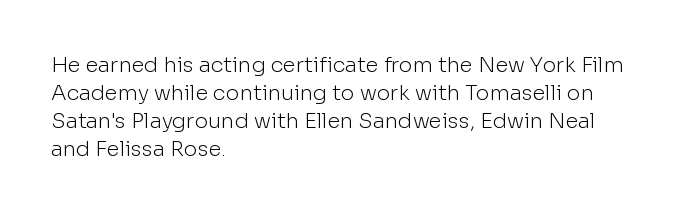
{"italic": "no", "bold": "no", "underline": "no", "align": "left", "line_spacing": "normal", "line_spacing_ratio": 1.34, "letter_spacing": "normal", "letter_spacing_em": 0.0, "glyph_px": 21}
